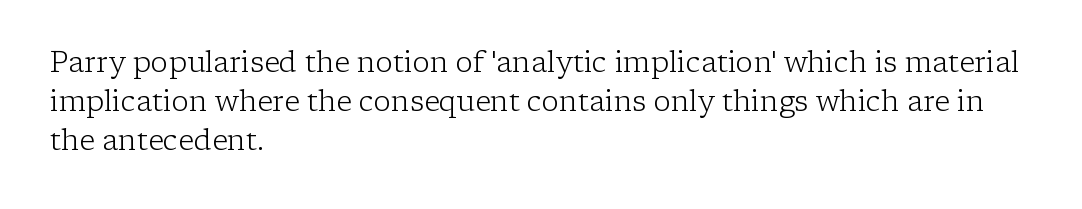
The letterforms sit at book weight or below. Has an underline been added? It has not. Think of a printed novel: that variable character pitch is what you see here. Each line starts at the same left margin while the right side varies.
